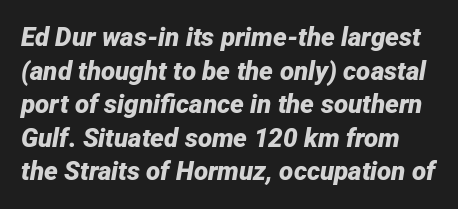
Q: Is the text bold? A: Yes.
Q: Is the text italic (slanted)? A: Yes, it leans right by about 12 degrees.
Q: Is the text underlined? A: No.
Q: Is the spacing between letters normal or unusually wide? A: Normal.
Q: Is the spacing between lines tight, normal or loose? A: Normal.
